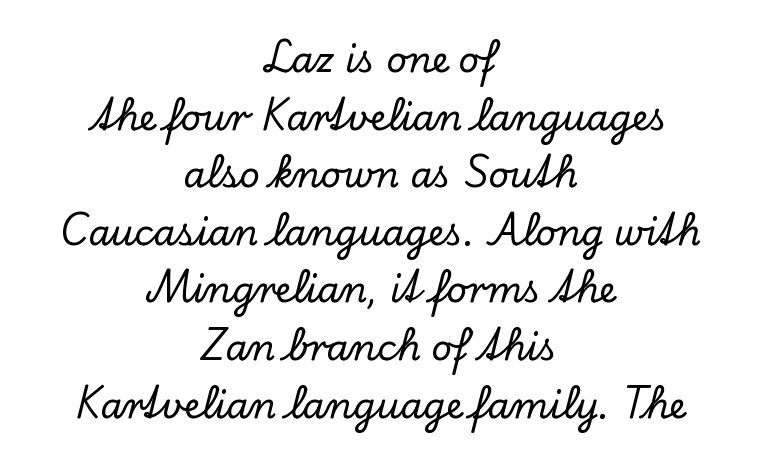
The image shows 36 px serif type; set centered, normal line spacing (1.6x), normal letter spacing, not underlined; low stroke contrast and a small x-height.
